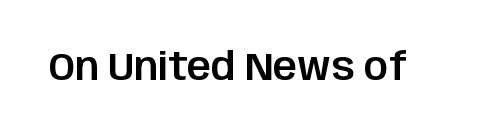
{"serif": "no", "italic": "no", "width": "normal", "stroke_contrast": "low", "x_height": "large", "monospaced": "no", "underline": "no", "letter_spacing": "normal", "letter_spacing_em": 0.0, "glyph_px": 38}
